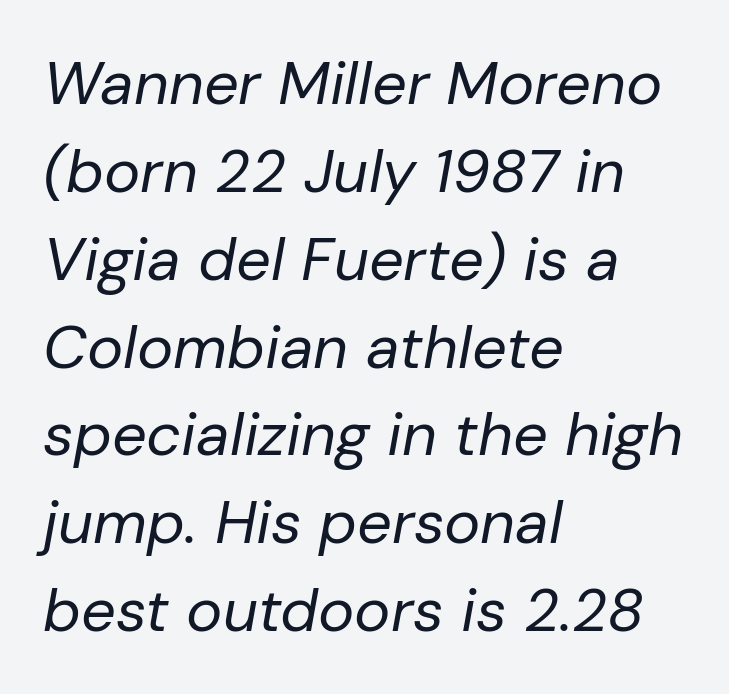
The image shows 61 px regular-weight type, italic (leaning right); set left-aligned, normal line spacing (1.44x), normal letter spacing, not underlined; low stroke contrast and a medium x-height.
